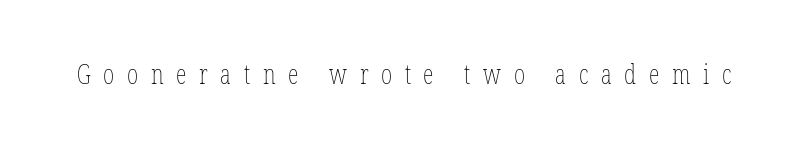
This rendering features lettering with no underline. Spacing between characters has been opened up far beyond the box default. A roman cut, with each character standing at attention. Weight: in the light-to-regular range.
